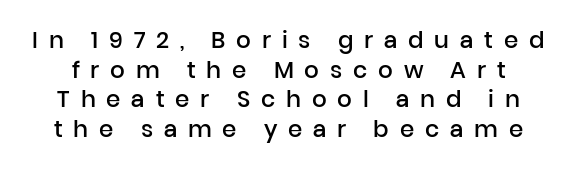
{"italic": "no", "bold": "semi", "underline": "no", "line_spacing": "normal", "line_spacing_ratio": 1.29, "letter_spacing": "wide", "letter_spacing_em": 0.47, "glyph_px": 23}
